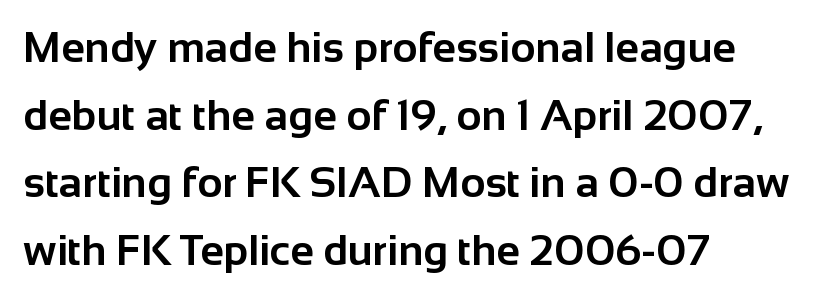
{"serif": "no", "italic": "no", "bold": "yes", "weight": "bold", "width": "normal", "stroke_contrast": "low", "x_height": "medium", "monospaced": "no", "underline": "no", "align": "left", "line_spacing": "normal", "line_spacing_ratio": 1.57, "letter_spacing": "normal", "letter_spacing_em": 0.0, "glyph_px": 43}
